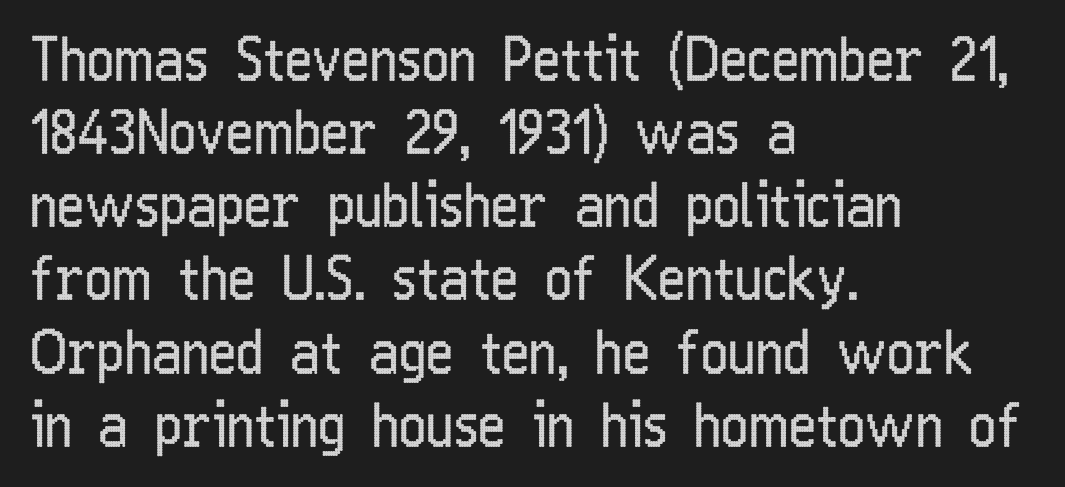
The image shows 59 px regular-weight, condensed sans-serif type, upright; set left-aligned, line spacing 1.24x, normal letter spacing, not underlined; low stroke contrast and a medium x-height.
